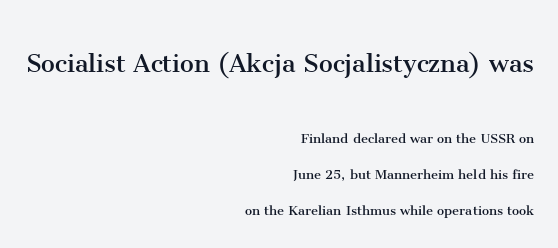
Q: Is the text bold? A: No.
Q: Is the text italic (slanted)? A: No, it is upright.
Q: Is the typeface a serif or a sans-serif typeface? A: Serif.
Q: Is the text underlined? A: No.
Q: How is the paragraph aligned? A: Right-aligned.
Q: Is the spacing between letters normal or unusually wide? A: Normal.
Q: Is the spacing between lines tight, normal or loose? A: Loose.
Q: Which block of text is set in a larger size, the first (top) or the second (bottom)? A: The first (top) one.
Q: Width (condensed, normal, or wide)? A: Normal.
Q: Stroke contrast? A: Medium.
Q: x-height? A: Medium.
Q: Monospaced? A: No.
